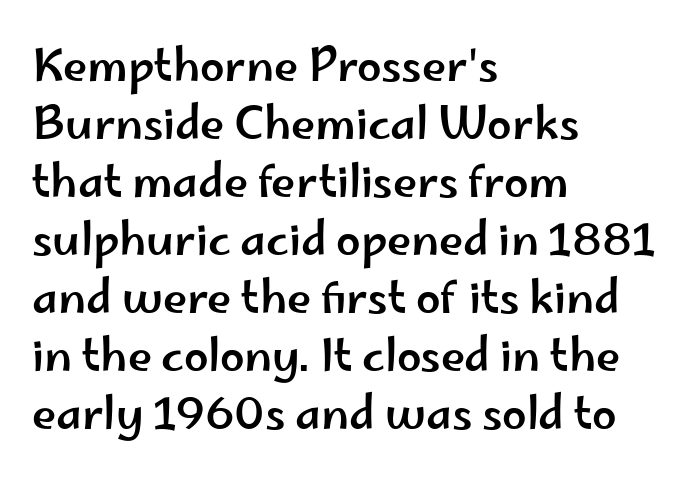
Q: Is the text italic (slanted)? A: No, it is upright.
Q: Is the typeface a serif or a sans-serif typeface? A: Sans-serif.
Q: Is the text underlined? A: No.
Q: How is the paragraph aligned? A: Left-aligned.
Q: Is the spacing between letters normal or unusually wide? A: Normal.
Q: Is the spacing between lines tight, normal or loose? A: Normal.
Q: Width (condensed, normal, or wide)? A: Wide.
Q: Stroke contrast? A: Low.
Q: x-height? A: Small.
Q: Monospaced? A: No.
